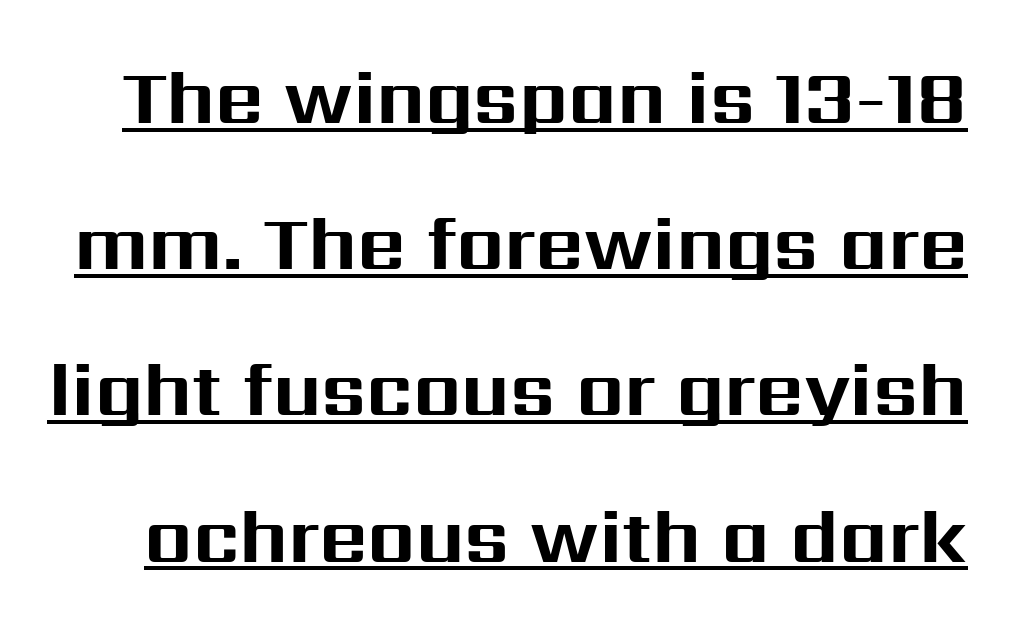
Designer's note — italics off, roman on. Heavy, bold letterforms. Think of a printed novel: that variable character pitch is what you see here. Serif or sans? Sans — the stroke terminals are bare. A typesetter would call this leading open, well beyond the default. Every word sits above its own underline.
